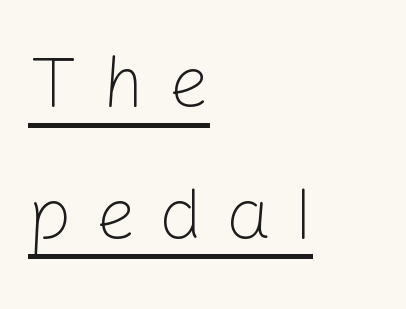
Note: no serifs on the glyphs. Loose tracking; the words dissolve into strings of separated letters. The rendered words wear a rule along their underside. A typesetter would call this proportional, since set widths differ per character. The strokes are not fattened; the text isn't bold.
